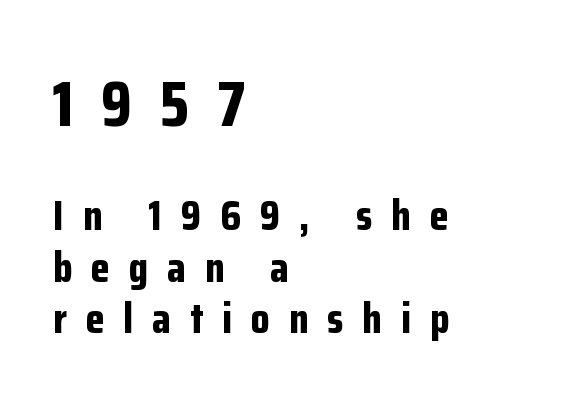
Q: Is the text bold? A: Yes.
Q: Is the text italic (slanted)? A: No, it is upright.
Q: Is the typeface a serif or a sans-serif typeface? A: Sans-serif.
Q: Is the text underlined? A: No.
Q: How is the paragraph aligned? A: Left-aligned.
Q: Is the spacing between letters normal or unusually wide? A: Unusually wide.
Q: Which block of text is set in a larger size, the first (top) or the second (bottom)? A: The first (top) one.
Q: Width (condensed, normal, or wide)? A: Condensed.
Q: Stroke contrast? A: Low.
Q: x-height? A: Medium.
Q: Monospaced? A: No.
